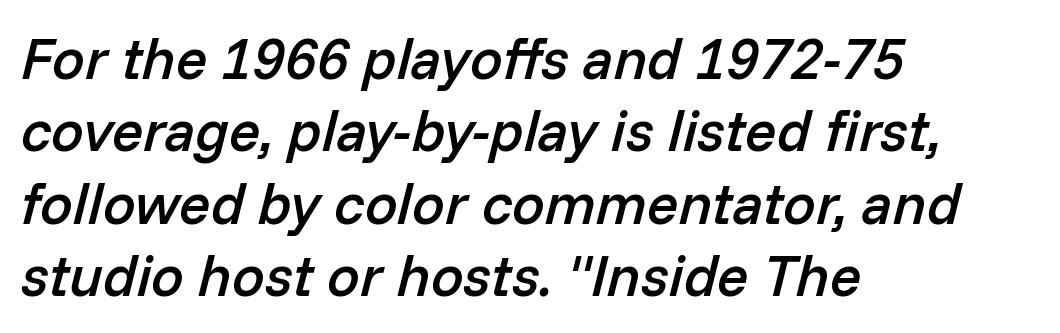
Q: Is the text bold? A: Semi-bold.
Q: Is the text italic (slanted)? A: Yes, it leans right by about 14 degrees.
Q: Is the text underlined? A: No.
Q: How is the paragraph aligned? A: Left-aligned.
Q: Is the spacing between letters normal or unusually wide? A: Normal.
Q: Is the spacing between lines tight, normal or loose? A: Normal.
Q: Width (condensed, normal, or wide)? A: Normal.
Q: Stroke contrast? A: Low.
Q: x-height? A: Medium.
Q: Monospaced? A: No.
